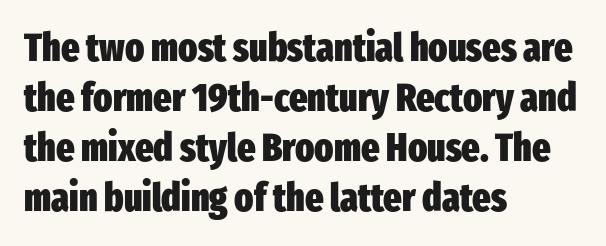
Q: Is the text bold? A: Yes.
Q: Is the text italic (slanted)? A: No, it is upright.
Q: Is the typeface a serif or a sans-serif typeface? A: Sans-serif.
Q: Is the text underlined? A: No.
Q: How is the paragraph aligned? A: Left-aligned.
Q: Is the spacing between letters normal or unusually wide? A: Normal.
Q: Is the spacing between lines tight, normal or loose? A: Normal.
Q: Width (condensed, normal, or wide)? A: Condensed.
Q: Stroke contrast? A: Low.
Q: x-height? A: Medium.
Q: Monospaced? A: No.
